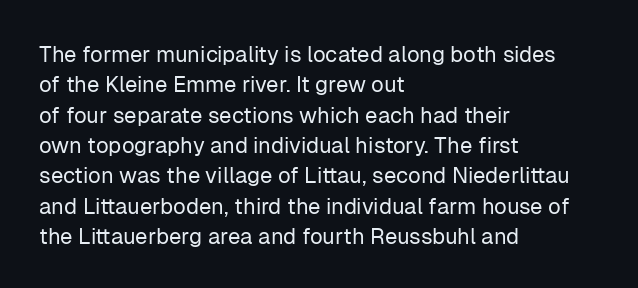
A quiet, ordinary-to-light weight characterises the typeface. The text block is weighted toward the left margin, trailing off unevenly rightward. This rendering leaves character spacing at its baseline value. Characters remain perfectly vertical along every line. The strip under each line holds only bare page.
